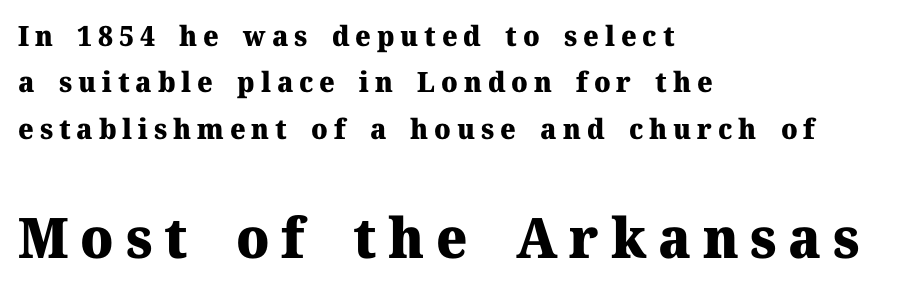
Q: Is the text bold? A: Yes.
Q: Is the text italic (slanted)? A: No, it is upright.
Q: Is the typeface a serif or a sans-serif typeface? A: Serif.
Q: Is the text underlined? A: No.
Q: How is the paragraph aligned? A: Left-aligned.
Q: Is the spacing between letters normal or unusually wide? A: Unusually wide.
Q: Is the spacing between lines tight, normal or loose? A: Normal.
Q: Which block of text is set in a larger size, the first (top) or the second (bottom)? A: The second (bottom) one.
Q: Width (condensed, normal, or wide)? A: Normal.
Q: Stroke contrast? A: Medium.
Q: x-height? A: Medium.
Q: Monospaced? A: No.
